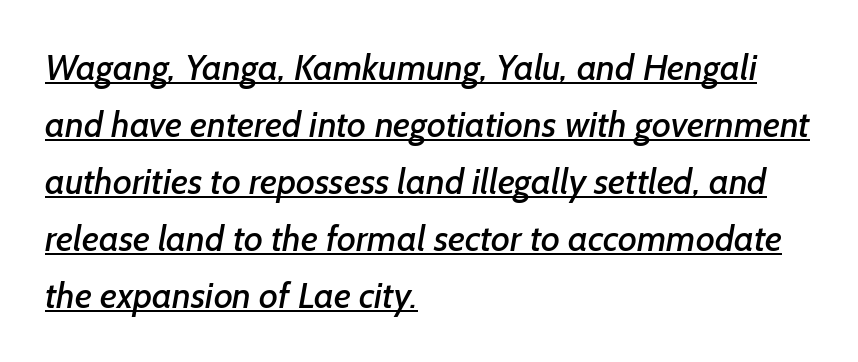
The image shows 36 px sans-serif type; set left-aligned, normal line spacing (1.58x), normal letter spacing, underlined; low stroke contrast and a medium x-height.
